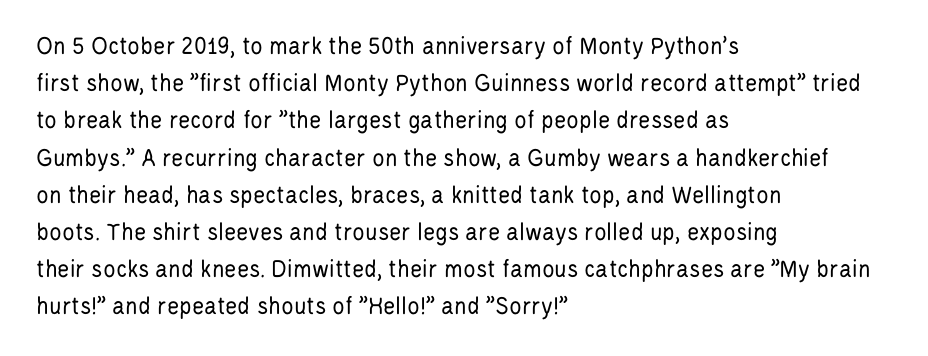
{"italic": "no", "bold": "no", "underline": "no", "align": "left", "line_spacing": "normal", "line_spacing_ratio": 1.43, "letter_spacing": "normal", "letter_spacing_em": 0.0, "glyph_px": 26}
